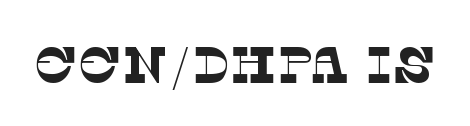
The image shows 51 px thin serif type; set normal letter spacing, not underlined; low stroke contrast and a large x-height.
